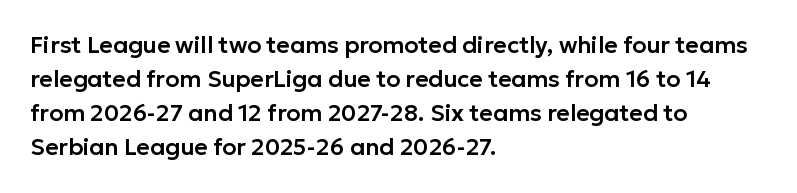
Q: Is the text italic (slanted)? A: No, it is upright.
Q: Is the text underlined? A: No.
Q: How is the paragraph aligned? A: Left-aligned.
Q: Is the spacing between letters normal or unusually wide? A: Normal.
Q: Is the spacing between lines tight, normal or loose? A: Normal.
